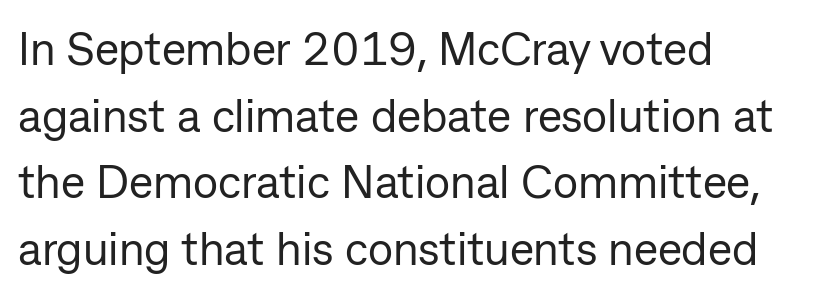
The specimen reads as upright at a glance. Each row of text sits above clean, open space. Typographically, this falls in the sans-serif category. Spacing verdict: proportional, widths tailored to each character.
